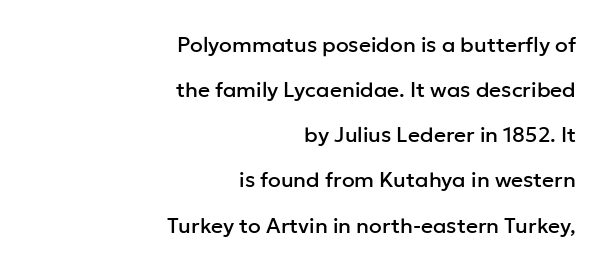
{"italic": "no", "underline": "no", "align": "right", "line_spacing": "loose", "line_spacing_ratio": 2.15, "letter_spacing": "normal", "letter_spacing_em": 0.0, "glyph_px": 21}
